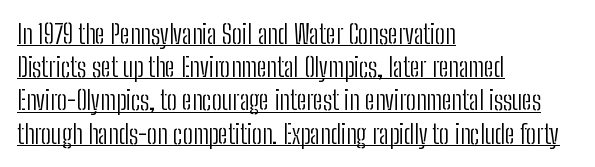
The image shows 27 px text type, upright; set left-aligned, line spacing 1.23x, normal letter spacing, underlined.
